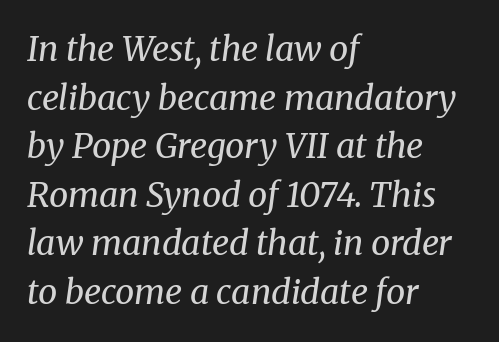
The image shows 34 px regular-weight serif type, italic (leaning right); set left-aligned, normal line spacing (1.43x), normal letter spacing, not underlined; medium stroke contrast and a medium x-height.
